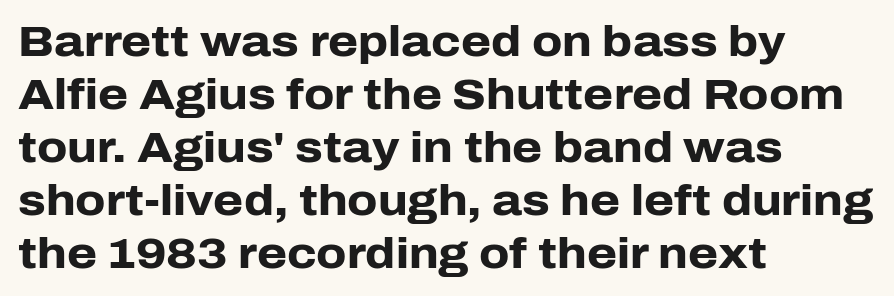
{"serif": "no", "italic": "no", "bold": "yes", "weight": "heavy", "width": "normal", "stroke_contrast": "low", "x_height": "medium", "monospaced": "no", "underline": "no", "align": "left", "line_spacing_ratio": 1.23, "letter_spacing": "normal", "letter_spacing_em": 0.0, "glyph_px": 43}
